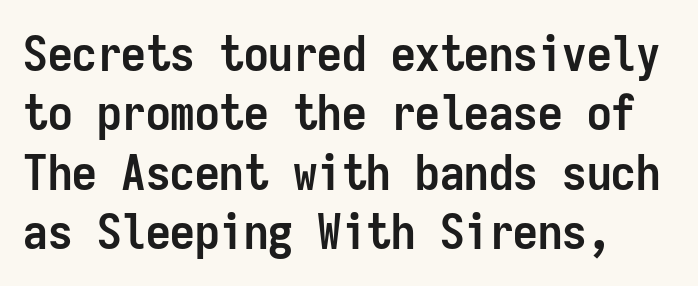
The image shows 49 px semibold, condensed sans-serif type, upright, monospaced; set line spacing 1.21x, normal letter spacing, not underlined; low stroke contrast and a medium x-height.
